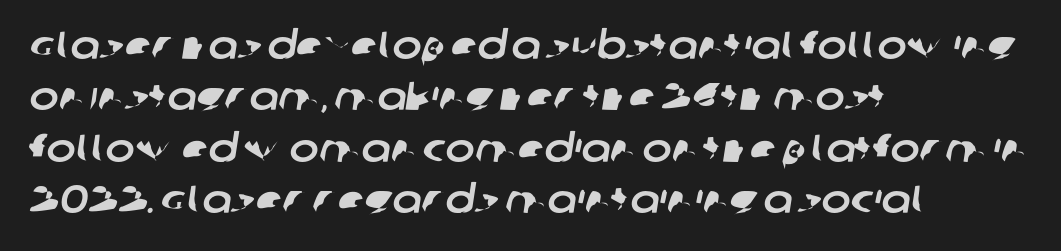
The line texture is even and compact thanks to regular tracking. Clear beneath every line of the passage. One glance says typical: line gaps are just what's usual. Font category for this specimen: sans-serif.
